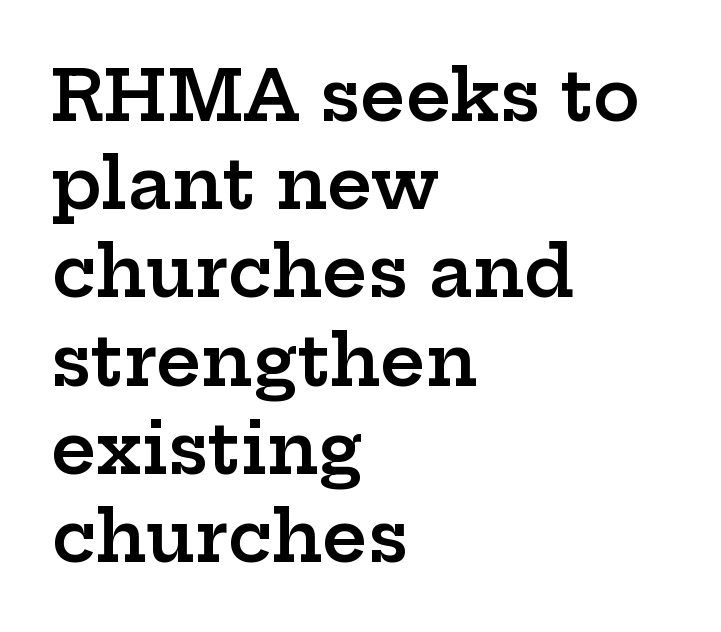
Q: Is the text bold? A: Semi-bold.
Q: Is the text italic (slanted)? A: No, it is upright.
Q: Is the typeface a serif or a sans-serif typeface? A: Serif.
Q: Is the text underlined? A: No.
Q: How is the paragraph aligned? A: Left-aligned.
Q: Is the spacing between letters normal or unusually wide? A: Normal.
Q: Is the spacing between lines tight, normal or loose? A: Normal.
Q: Width (condensed, normal, or wide)? A: Wide.
Q: Stroke contrast? A: Low.
Q: x-height? A: Medium.
Q: Monospaced? A: No.
